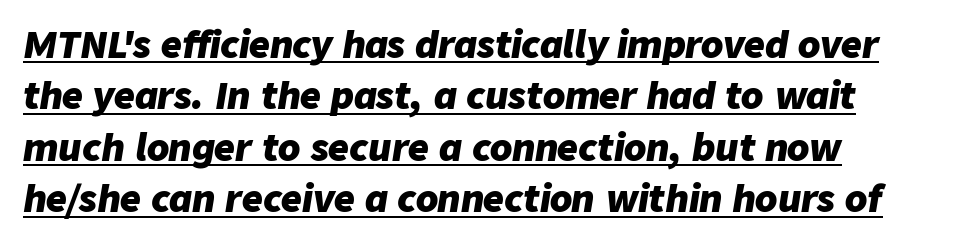
{"italic": "yes", "lean": "right", "slant_degrees": 9, "bold": "yes", "weight": "heavy", "width": "normal", "stroke_contrast": "low", "x_height": "medium", "monospaced": "no", "underline": "yes", "align": "left", "line_spacing": "normal", "line_spacing_ratio": 1.43, "letter_spacing": "normal", "letter_spacing_em": 0.0, "glyph_px": 36}
